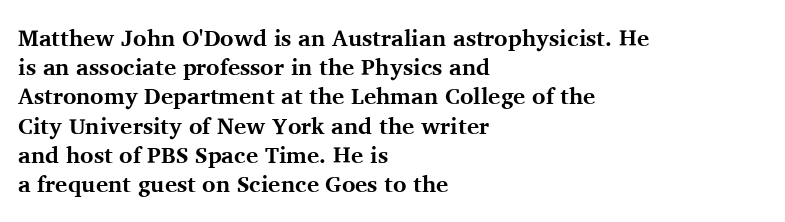
Is the block centered? No — it sits flush against the left margin. Strong, thick strokes mark this as bold type. Plain, unruled lines of type. Nothing unusual about the tracking: characters are spaced as the font intends. When letters stand straight like this, we call the style roman or upright. One glance says typical: line gaps are just what's usual.
